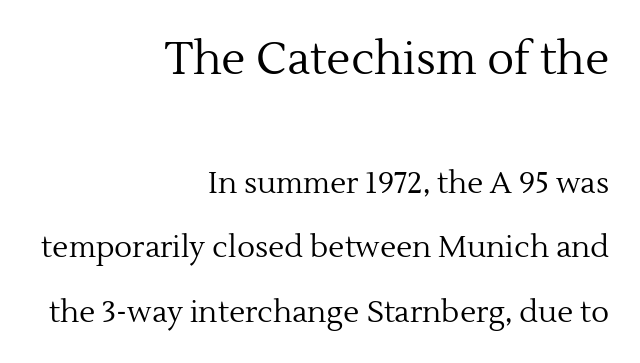
Q: Is the text bold? A: No.
Q: Is the text italic (slanted)? A: No, it is upright.
Q: Is the typeface a serif or a sans-serif typeface? A: Serif.
Q: Is the text underlined? A: No.
Q: How is the paragraph aligned? A: Right-aligned.
Q: Is the spacing between letters normal or unusually wide? A: Normal.
Q: Is the spacing between lines tight, normal or loose? A: Loose.
Q: Which block of text is set in a larger size, the first (top) or the second (bottom)? A: The first (top) one.
Q: Width (condensed, normal, or wide)? A: Normal.
Q: x-height? A: Medium.
Q: Monospaced? A: No.
